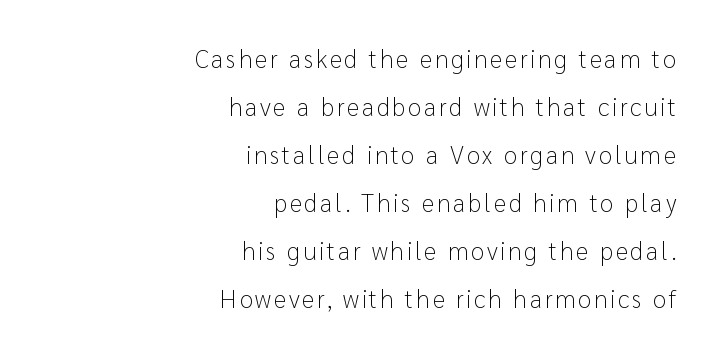
A clean baseline with only descenders dipping below it. Is there any slant? The stems are plumb. Leftover space on each line is placed entirely before the opening word. No letter is thick-stroked: the sample isn't bold. What's the leading like? Stretched, with rows far apart.
